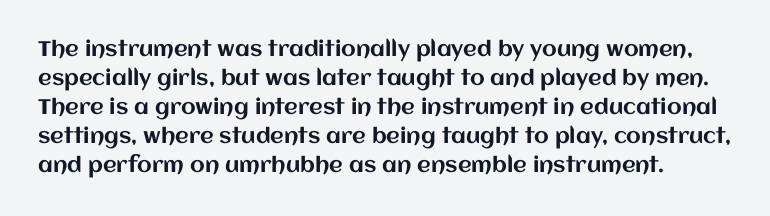
The image shows 21 px text type, upright; set normal line spacing (1.38x), normal letter spacing, not underlined.
